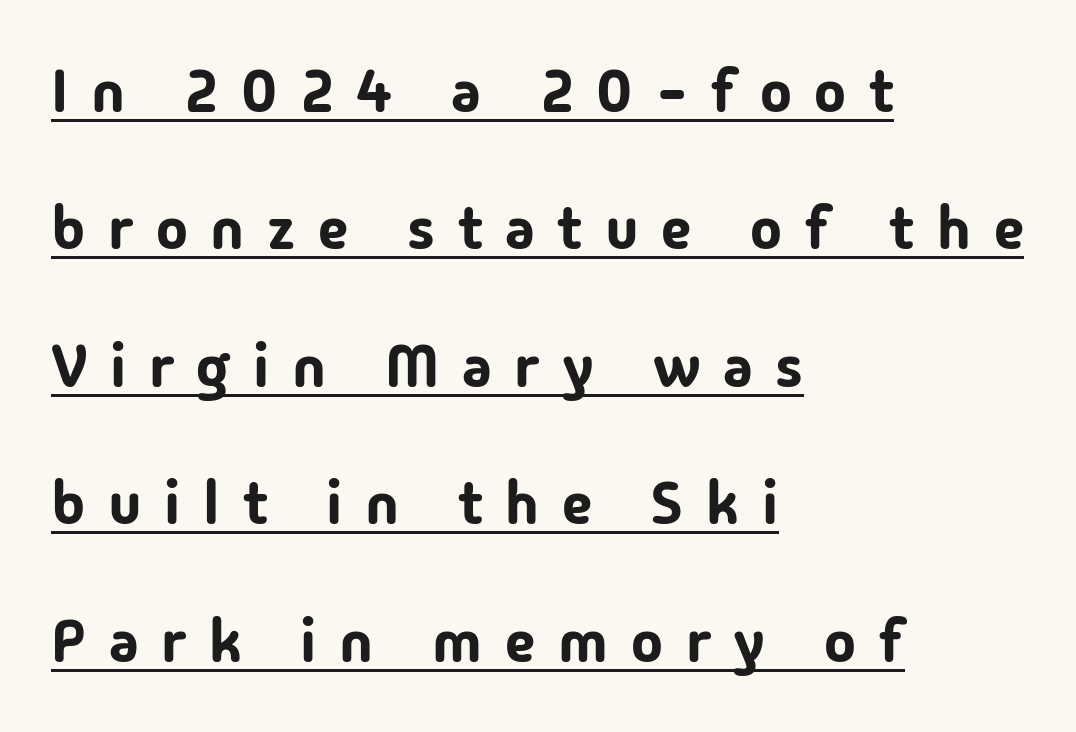
The image shows 60 px sans-serif type, upright; set left-aligned, loose line spacing (2.29x), unusually wide letter spacing (+0.38 em), underlined; low stroke contrast and a medium x-height.
